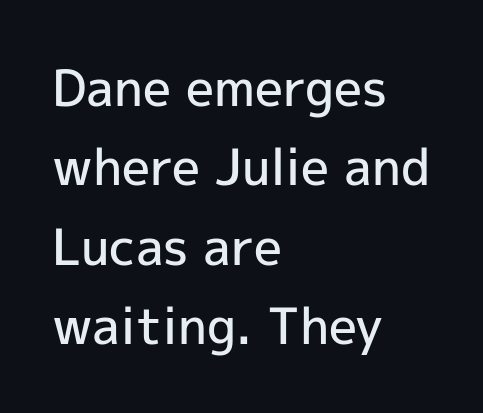
The image shows 50 px semibold sans-serif type, upright; set left-aligned, normal line spacing (1.59x), normal letter spacing, not underlined; a medium x-height.
